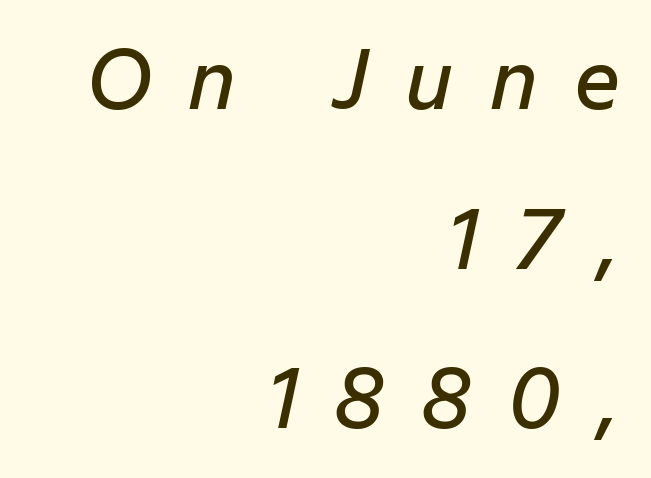
The image shows 79 px semibold type, italic (leaning right); set right-aligned, loose line spacing (2.02x), unusually wide letter spacing (+0.47 em), not underlined; low stroke contrast and a medium x-height.
